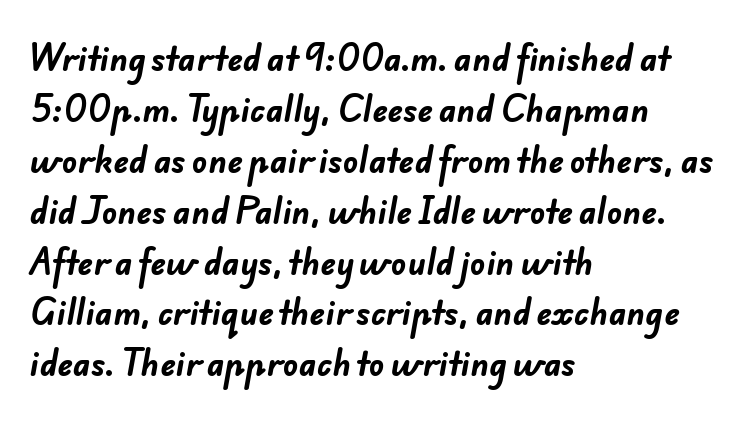
The image shows 32 px bold sans-serif type; set left-aligned, normal line spacing (1.59x), normal letter spacing, not underlined; low stroke contrast and a small x-height.
